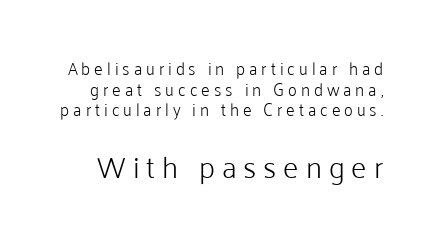
The image shows 30 px light sans-serif type, upright; set line spacing 1.21x, unusually wide letter spacing (+0.23 em), not underlined; the second (bottom) block is 1.76x larger; low stroke contrast and a medium x-height.
